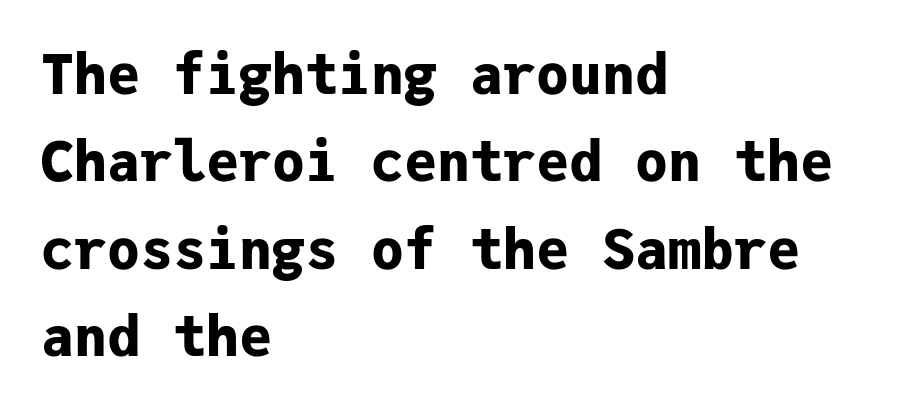
The image shows 55 px bold sans-serif type, upright, monospaced; set left-aligned, normal line spacing (1.59x), normal letter spacing, not underlined; low stroke contrast and a medium x-height.
